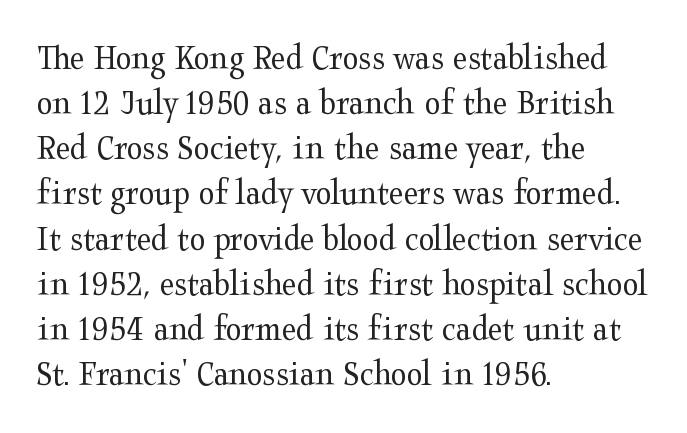
Line starts are locked; line ends wander. Students, note that the glyphs here touch the page at normal intervals. Descenders are the only things crossing below the line. Letters have the restrained weight of plain body copy at most. Style check: upright.
